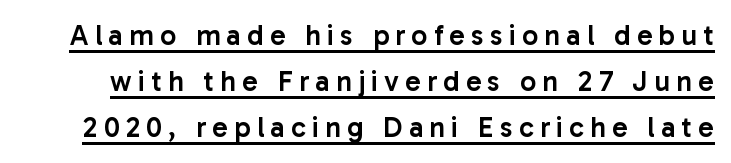
{"serif": "no", "italic": "no", "bold": "semi", "weight": "semibold", "width": "normal", "stroke_contrast": "low", "x_height": "medium", "monospaced": "no", "underline": "yes", "line_spacing": "normal", "line_spacing_ratio": 1.59, "letter_spacing": "wide", "letter_spacing_em": 0.21, "glyph_px": 29}
